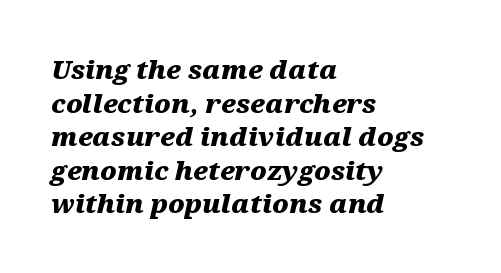
{"italic": "yes", "lean": "right", "slant_degrees": 12, "bold": "yes", "underline": "no", "align": "left", "line_spacing": "normal", "line_spacing_ratio": 1.29, "letter_spacing": "normal", "letter_spacing_em": 0.0, "glyph_px": 26}
